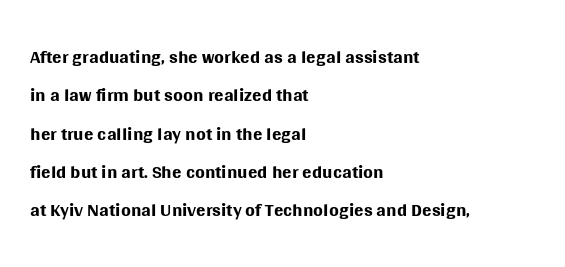
The image shows 28 px regular-weight sans-serif type, upright; set left-aligned, normal line spacing (1.37x), normal letter spacing, not underlined; medium stroke contrast and a large x-height.
